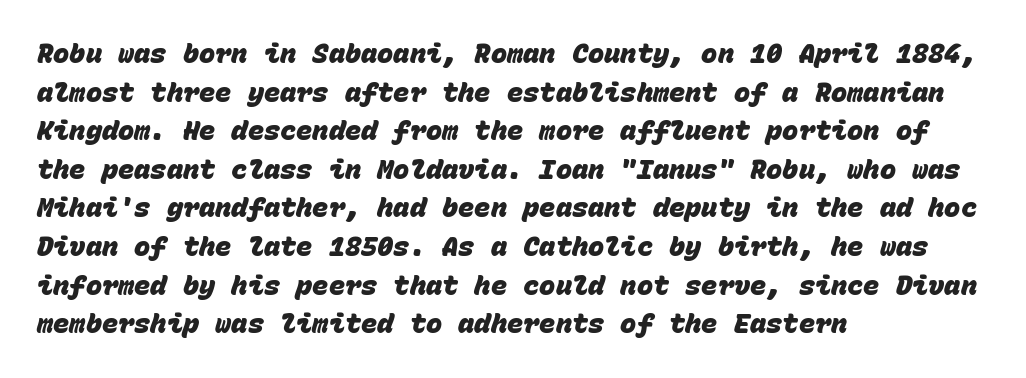
Q: Is the text bold? A: Yes.
Q: Is the text underlined? A: No.
Q: How is the paragraph aligned? A: Left-aligned.
Q: Is the spacing between letters normal or unusually wide? A: Normal.
Q: Is the spacing between lines tight, normal or loose? A: Normal.
